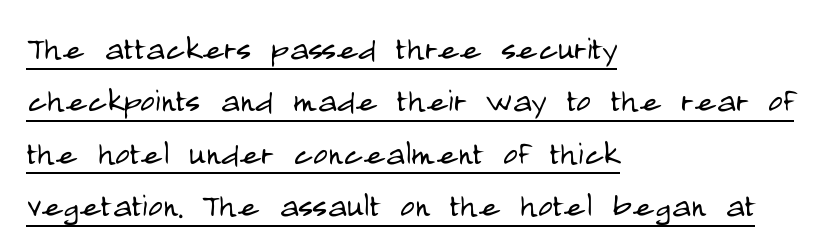
{"serif": "no", "italic": "no", "bold": "no", "weight": "light", "width": "condensed", "stroke_contrast": "low", "x_height": "large", "monospaced": "no", "underline": "yes", "align": "left", "line_spacing": "normal", "line_spacing_ratio": 1.31, "letter_spacing": "normal", "letter_spacing_em": 0.0, "glyph_px": 40}
